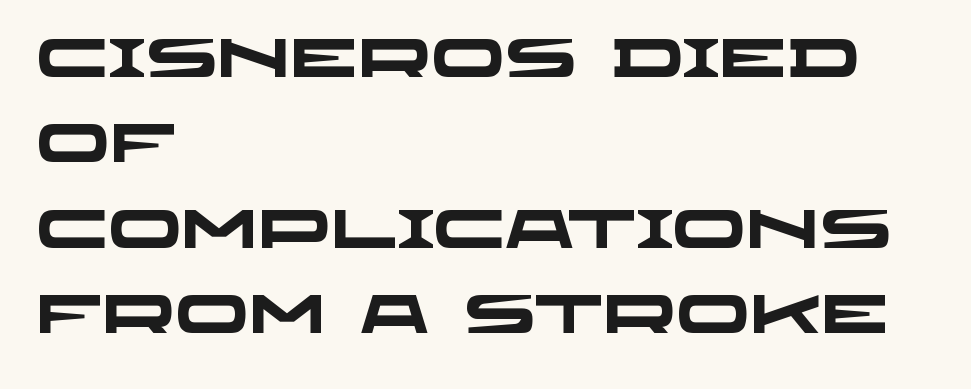
Q: Is the text bold? A: Yes.
Q: Is the typeface a serif or a sans-serif typeface? A: Sans-serif.
Q: Is the text underlined? A: No.
Q: How is the paragraph aligned? A: Left-aligned.
Q: Is the spacing between letters normal or unusually wide? A: Normal.
Q: Is the spacing between lines tight, normal or loose? A: Normal.
Q: Width (condensed, normal, or wide)? A: Wide.
Q: Stroke contrast? A: Low.
Q: x-height? A: Large.
Q: Monospaced? A: No.
